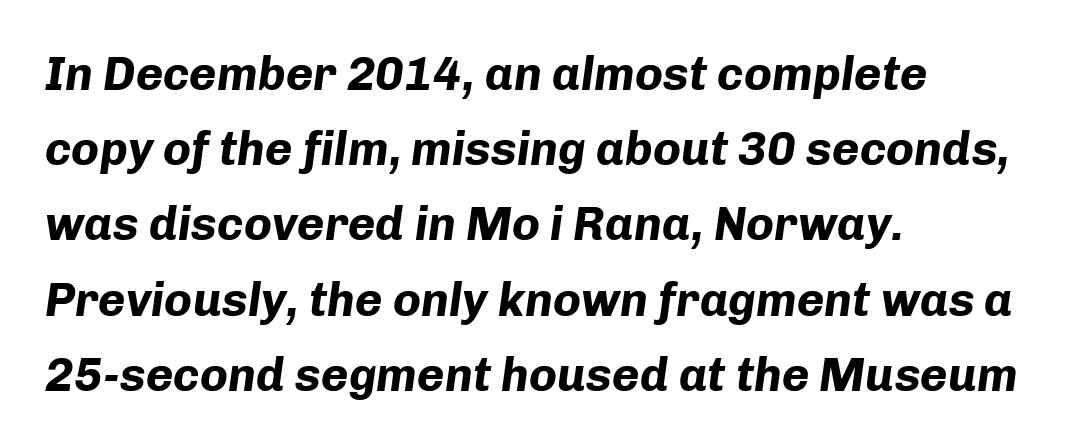
Would a proofreader flag this as italicized? Yes. Nobody drew a line under any word here. The lines sit at an ordinary, default distance from one another. The sample has been set heavy, in full bold.
